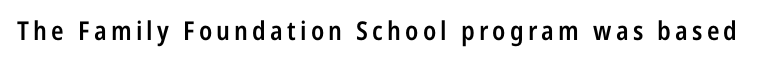
The image shows 26 px text type, upright; set not underlined.
